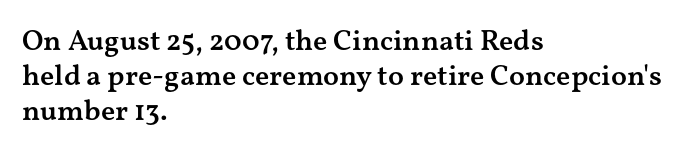
Compared with typical body copy, the letter spacing here is the same. Is this a sans? No — the strokes have serifs. The specimen reads as upright at a glance. Weight: semibold (demi).
